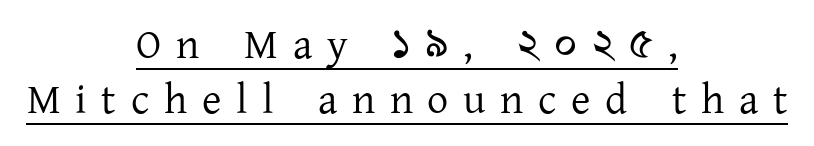
The image shows 42 px regular-weight serif type, upright; set centered, normal line spacing (1.3x), unusually wide letter spacing (+0.35 em), underlined; low stroke contrast and a medium x-height.
